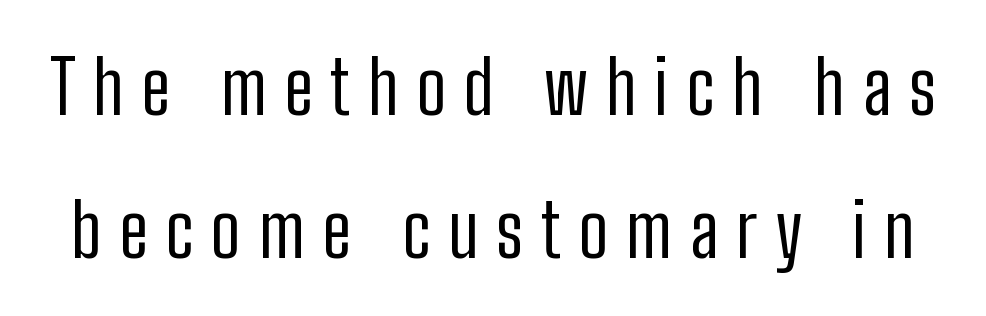
{"serif": "no", "italic": "no", "bold": "no", "weight": "regular", "width": "condensed", "stroke_contrast": "low", "x_height": "medium", "monospaced": "no", "underline": "no", "line_spacing": "loose", "line_spacing_ratio": 1.93, "letter_spacing": "wide", "letter_spacing_em": 0.24, "glyph_px": 74}
